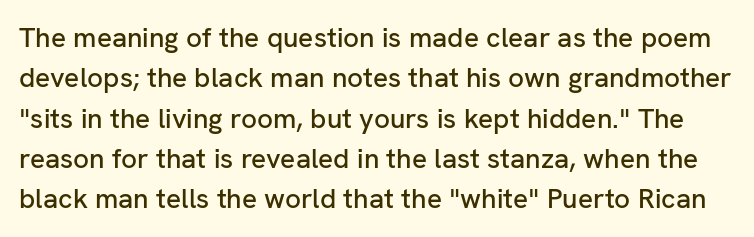
Font category for this specimen: sans-serif. Whoever set this chose a conventional vertical rhythm. The area under the type is left untouched. Spacing verdict: proportional, widths tailored to each character.
